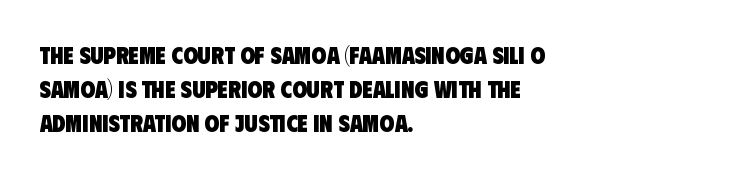
{"bold": "yes", "underline": "no", "align": "left", "line_spacing": "normal", "line_spacing_ratio": 1.41, "letter_spacing": "normal", "letter_spacing_em": 0.0, "glyph_px": 24}
